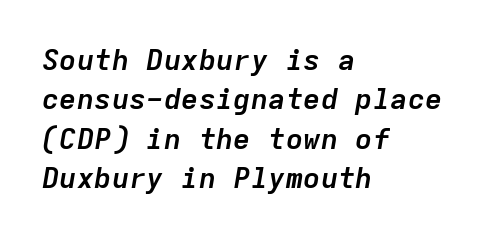
Designer's note — italics engaged. Each new line begins a customary step beneath the previous one. Note the uniform advance width — an 'i' takes as much space as an 'm'. Horizontally, the lines are justified to the leading edge only.
